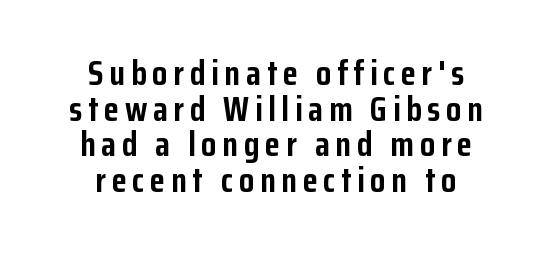
{"serif": "no", "italic": "no", "bold": "yes", "weight": "semibold", "width": "condensed", "stroke_contrast": "low", "x_height": "medium", "monospaced": "no", "underline": "no", "align": "center", "line_spacing": "tight", "line_spacing_ratio": 1.02, "glyph_px": 35}
